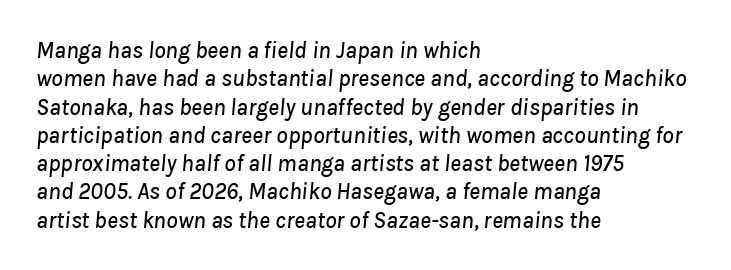
When letters slant like this, we call the style italic. The rag falls on the right side of this text block. Bare-footed words on every line. Nothing unusual about the tracking: characters are spaced as the font intends.
